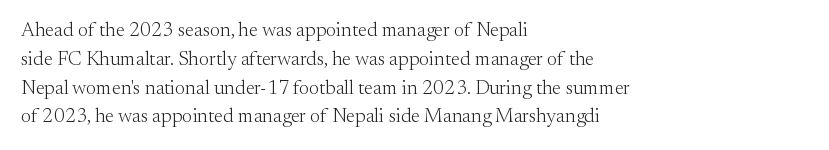
Vertical strokes here are truly vertical. The typesetting does not lean heavy: it is not bold. These lines keep a tight, regular rhythm from letter to letter. Anything drawn beneath the words? Only blank space. The designer left line spacing at the default. Caption: multi-line text, flush left, ragged right.
